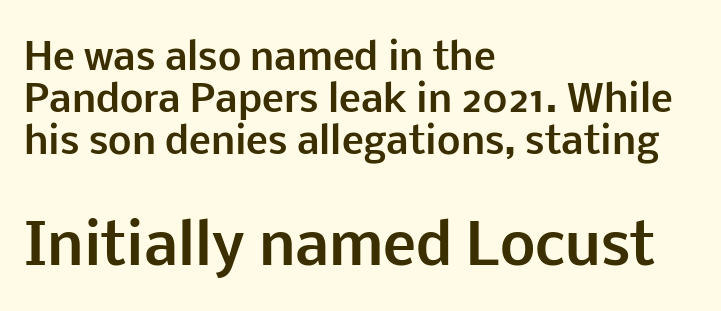
Q: Is the text bold? A: Yes.
Q: Is the text italic (slanted)? A: No, it is upright.
Q: Is the typeface a serif or a sans-serif typeface? A: Sans-serif.
Q: Is the text underlined? A: No.
Q: How is the paragraph aligned? A: Left-aligned.
Q: Is the spacing between letters normal or unusually wide? A: Normal.
Q: Is the spacing between lines tight, normal or loose? A: Tight.
Q: Which block of text is set in a larger size, the first (top) or the second (bottom)? A: The second (bottom) one.
Q: Width (condensed, normal, or wide)? A: Normal.
Q: Stroke contrast? A: Low.
Q: x-height? A: Medium.
Q: Monospaced? A: No.
